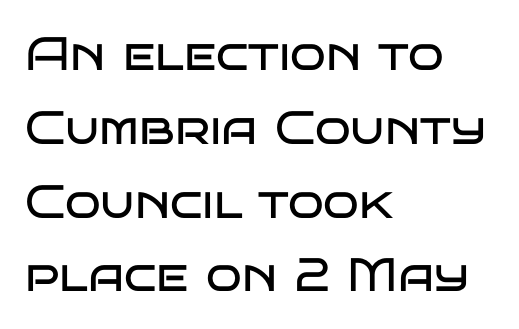
Does the leading feel generous? No, just average. Looks like regular typesetting: each glyph gets only the width it needs. Short and long lines alike share a common starting point at left. Has an underline been added? It has not. Regarding serifs, this sample does without them. The axis of the letterforms is exactly vertical.
